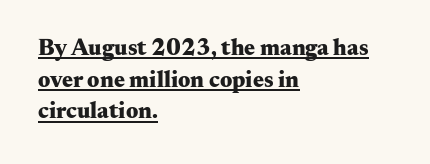
Q: Is the text bold? A: Yes.
Q: Is the text italic (slanted)? A: No, it is upright.
Q: Is the text underlined? A: Yes.
Q: How is the paragraph aligned? A: Left-aligned.
Q: Is the spacing between letters normal or unusually wide? A: Normal.
Q: Is the spacing between lines tight, normal or loose? A: Normal.
